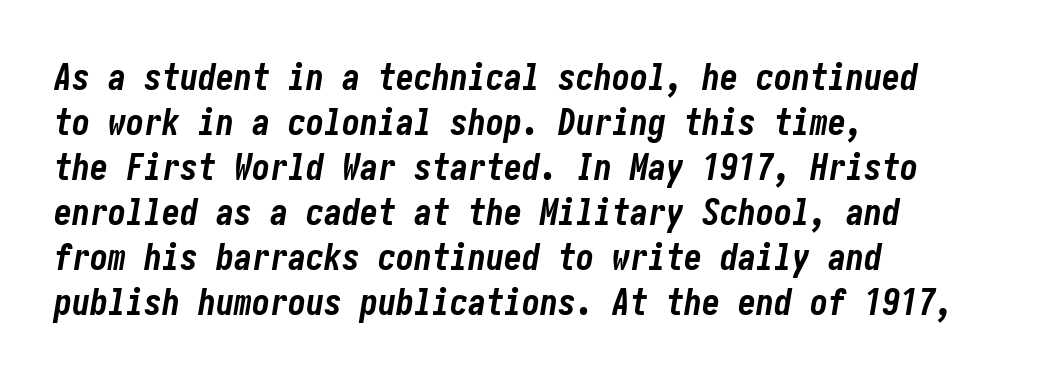
In terms of leading, this rendering sits right in the middle. The strip under each line holds only bare page. The lettering tilts uniformly, giving the passage an italic look. The glyphs have the mass of a bold cut.
